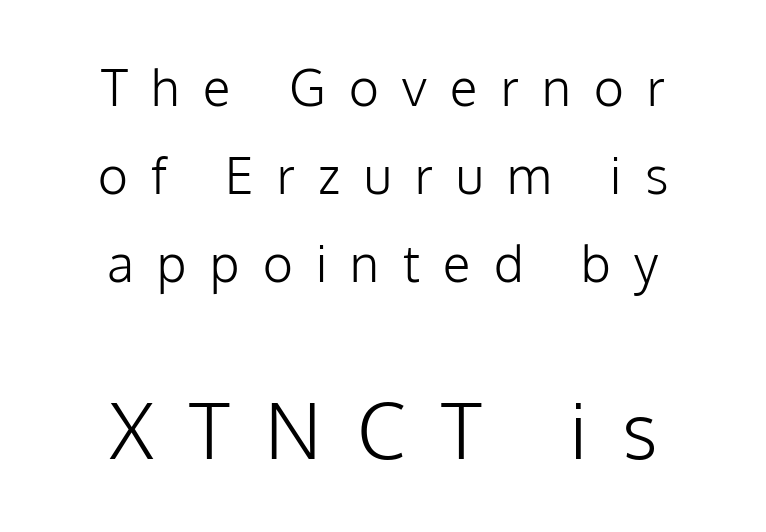
Q: Is the text bold? A: No.
Q: Is the text italic (slanted)? A: No, it is upright.
Q: Is the typeface a serif or a sans-serif typeface? A: Sans-serif.
Q: Is the text underlined? A: No.
Q: How is the paragraph aligned? A: Centered.
Q: Is the spacing between letters normal or unusually wide? A: Unusually wide.
Q: Which block of text is set in a larger size, the first (top) or the second (bottom)? A: The second (bottom) one.
Q: Width (condensed, normal, or wide)? A: Normal.
Q: Stroke contrast? A: Low.
Q: x-height? A: Medium.
Q: Monospaced? A: No.
